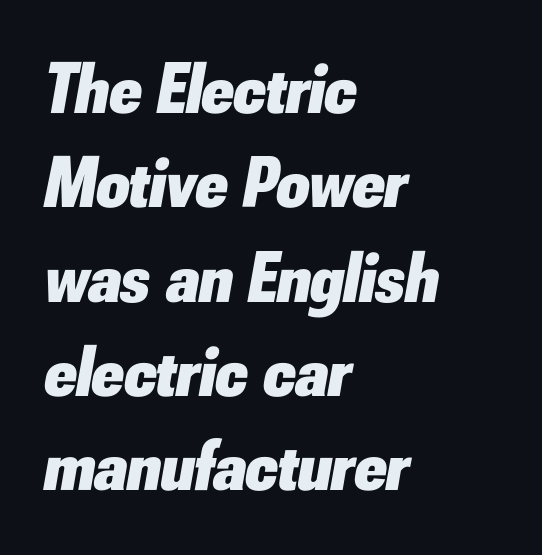
Q: Is the text bold? A: Yes.
Q: Is the text italic (slanted)? A: Yes, it leans right by about 10 degrees.
Q: Is the text underlined? A: No.
Q: How is the paragraph aligned? A: Left-aligned.
Q: Is the spacing between letters normal or unusually wide? A: Normal.
Q: Is the spacing between lines tight, normal or loose? A: Normal.
Q: Width (condensed, normal, or wide)? A: Normal.
Q: Stroke contrast? A: Low.
Q: x-height? A: Small.
Q: Monospaced? A: No.
